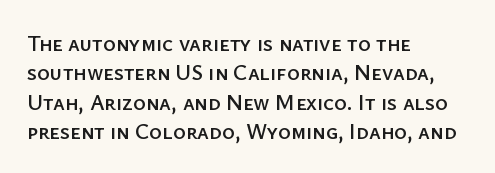
Glyph-to-glyph distance matches everyday printed text. If you drew a ruler down the left edge, every line would touch it. The letters stand upright; this is a roman face. No word sits above an underline. The line-height multiplier appears to be the usual default.
